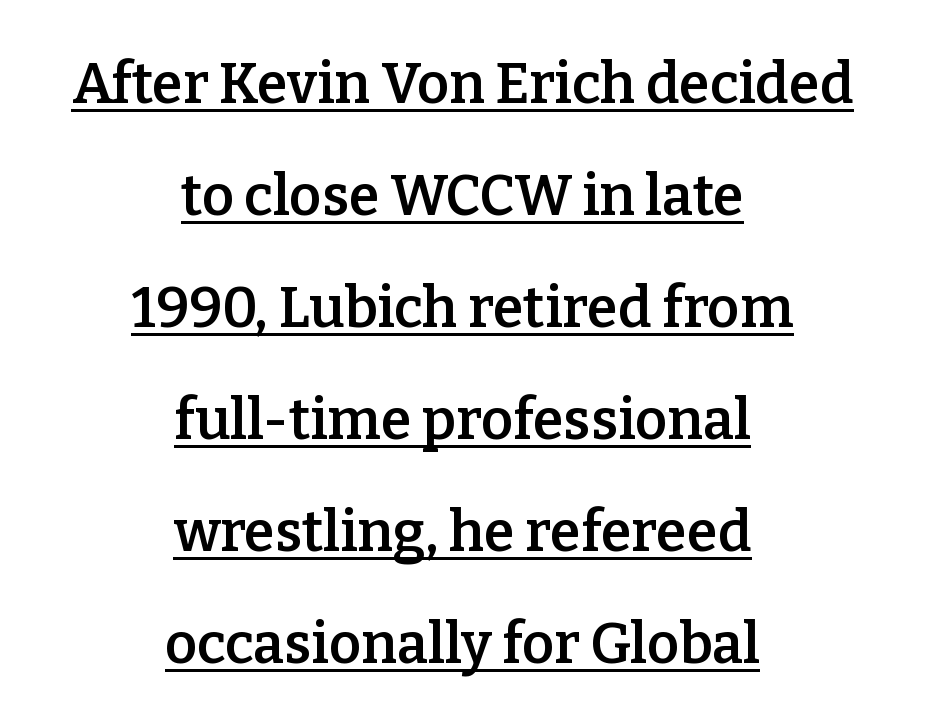
Q: Is the text bold? A: Semi-bold.
Q: Is the text italic (slanted)? A: No, it is upright.
Q: Is the typeface a serif or a sans-serif typeface? A: Serif.
Q: Is the text underlined? A: Yes.
Q: How is the paragraph aligned? A: Centered.
Q: Is the spacing between letters normal or unusually wide? A: Normal.
Q: Is the spacing between lines tight, normal or loose? A: Loose.
Q: Width (condensed, normal, or wide)? A: Normal.
Q: Stroke contrast? A: Low.
Q: x-height? A: Medium.
Q: Monospaced? A: No.
